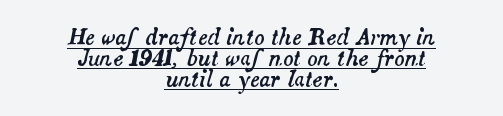
The image shows 21 px text type, italic (leaning right); set centered, tight line spacing (0.99x), normal letter spacing, underlined.
